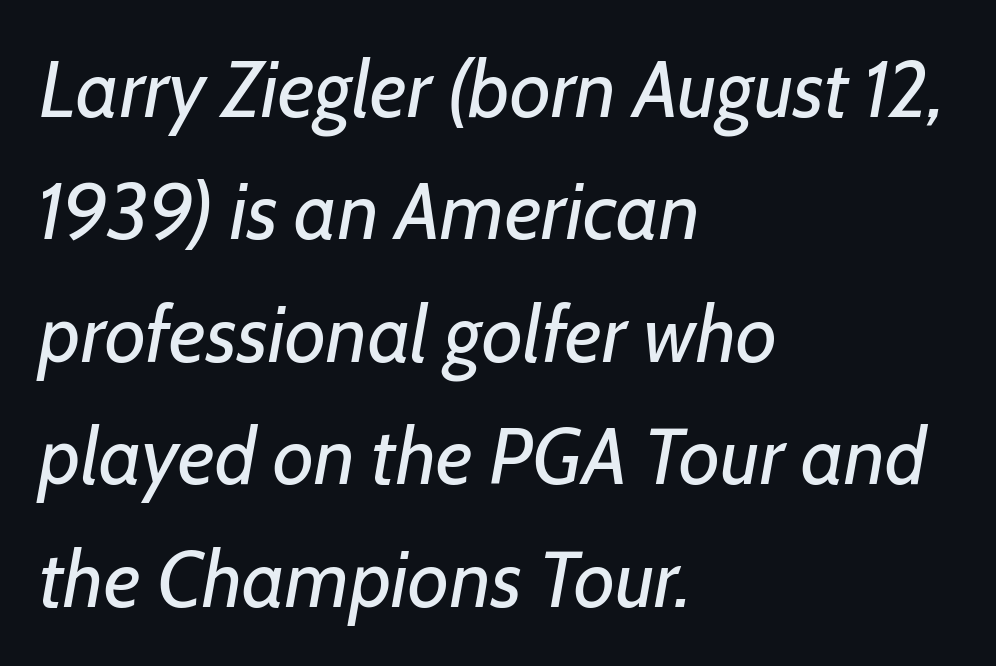
Q: Is the text bold? A: No.
Q: Is the text italic (slanted)? A: Yes, it leans right by about 7 degrees.
Q: Is the text underlined? A: No.
Q: How is the paragraph aligned? A: Left-aligned.
Q: Is the spacing between letters normal or unusually wide? A: Normal.
Q: Is the spacing between lines tight, normal or loose? A: Normal.
Q: Width (condensed, normal, or wide)? A: Normal.
Q: Stroke contrast? A: Low.
Q: x-height? A: Medium.
Q: Monospaced? A: No.
